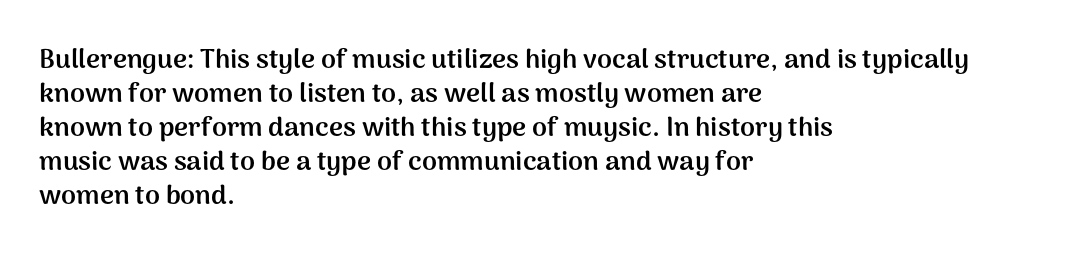
The image shows 27 px bold type, upright; set left-aligned, normal line spacing (1.26x), normal letter spacing, not underlined.
